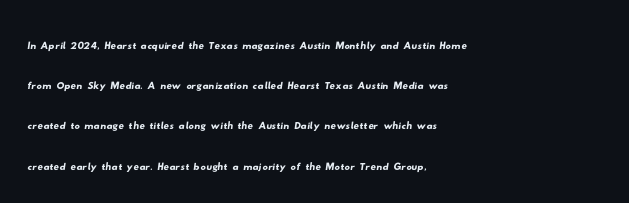
The image shows 27 px text type; set left-aligned, normal line spacing (1.49x), normal letter spacing, not underlined.
